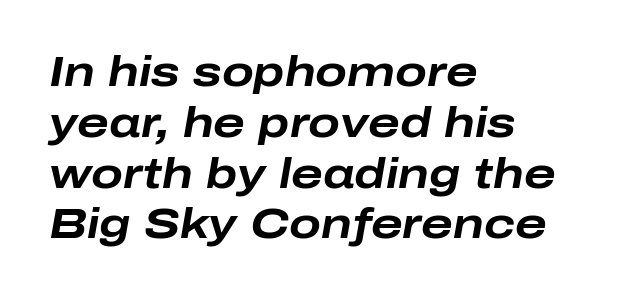
Do the characters align in a grid? No, the font is proportional. Every character sits at an angle, as italics do. The ragged edge is on the right, which tells us the setting is flush left. Beneath every word, the page is bare. Is the letter spacing exaggerated? No — it looks like the ordinary default. You'd pick this weight for a headline — it's a proper bold.
